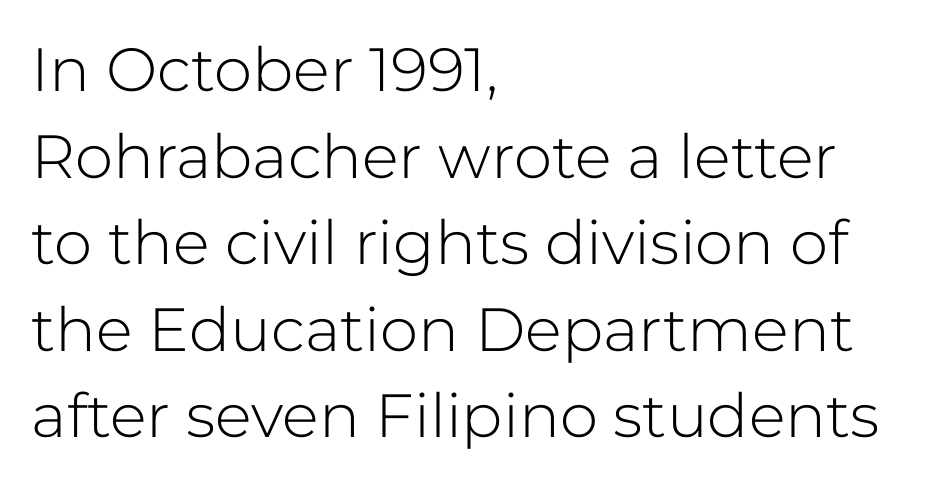
{"serif": "no", "italic": "no", "bold": "no", "weight": "light", "width": "normal", "stroke_contrast": "low", "x_height": "medium", "monospaced": "no", "underline": "no", "align": "left", "line_spacing": "normal", "line_spacing_ratio": 1.42, "letter_spacing": "normal", "letter_spacing_em": 0.0, "glyph_px": 61}
